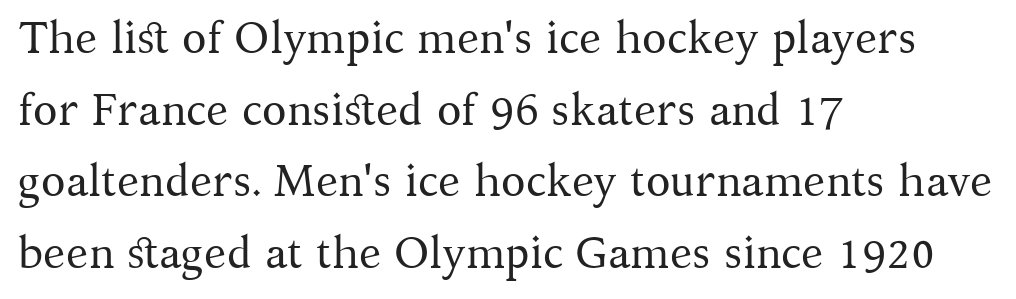
{"serif": "yes", "italic": "no", "bold": "no", "weight": "regular", "width": "normal", "stroke_contrast": "medium", "x_height": "medium", "monospaced": "no", "underline": "no", "align": "left", "line_spacing": "normal", "line_spacing_ratio": 1.59, "letter_spacing": "normal", "letter_spacing_em": 0.0, "glyph_px": 45}
